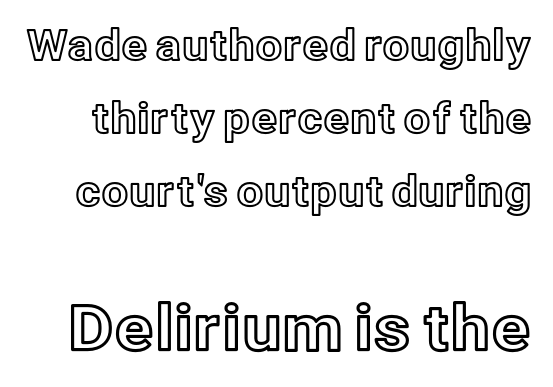
Q: Is the text italic (slanted)? A: No, it is upright.
Q: Is the text underlined? A: No.
Q: Is the spacing between letters normal or unusually wide? A: Normal.
Q: Which block of text is set in a larger size, the first (top) or the second (bottom)? A: The second (bottom) one.
Q: Width (condensed, normal, or wide)? A: Normal.
Q: x-height? A: Medium.
Q: Monospaced? A: No.
